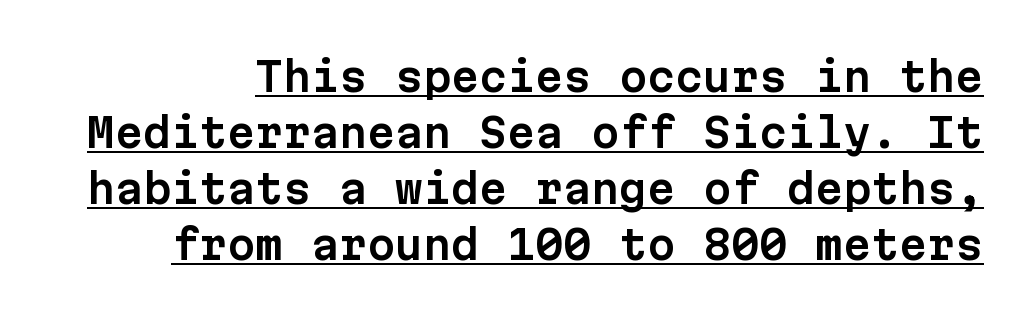
The image shows 40 px sans-serif type, upright, monospaced; set normal line spacing (1.4x), normal letter spacing, underlined; low stroke contrast and a medium x-height.
